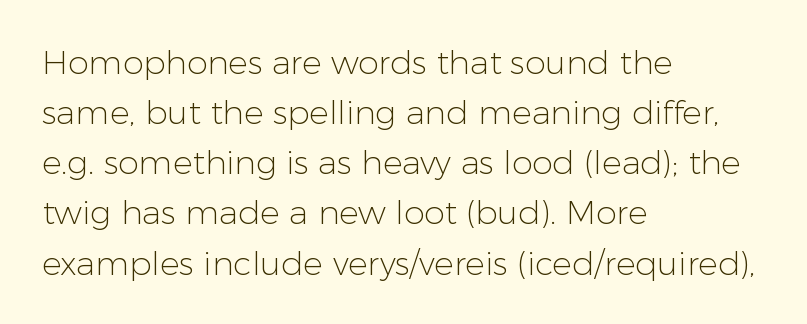
The image shows 33 px light sans-serif type, upright; set left-aligned, normal line spacing (1.52x), normal letter spacing, not underlined; low stroke contrast and a medium x-height.
